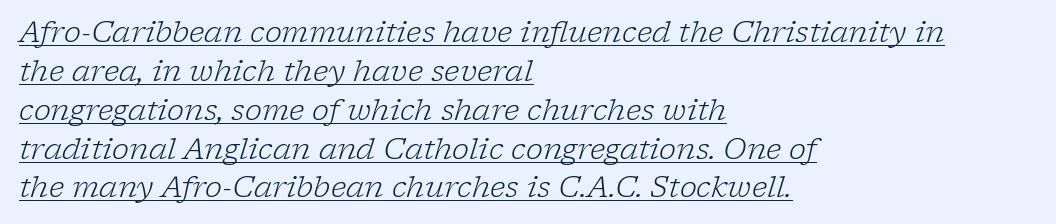
In terms of posture, this sample is oblique. The line texture is even and compact thanks to regular tracking. Stem width sits at or under what a default text font uses. Check where the strokes stop: tiny serifs finish them off. The compositor pushed each line to the left boundary. Baseline-to-baseline distance is the conventional proportion of letter height.
